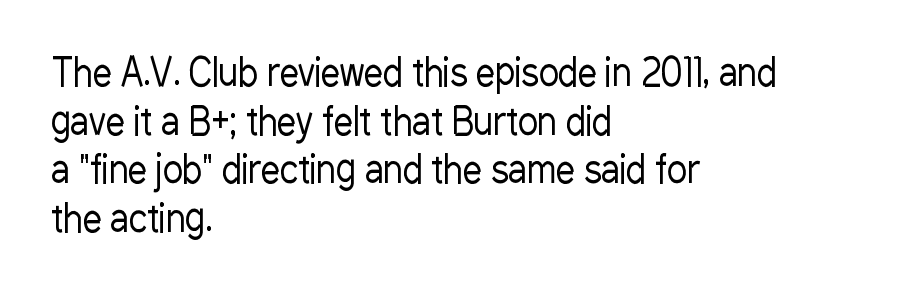
The image shows 38 px regular-weight, condensed sans-serif type, upright; set left-aligned, normal line spacing (1.28x), normal letter spacing, not underlined; low stroke contrast and a medium x-height.
